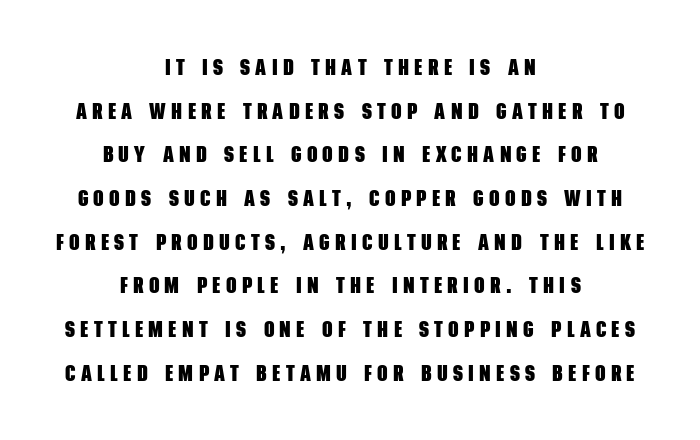
{"bold": "yes", "underline": "no", "align": "center", "line_spacing": "loose", "line_spacing_ratio": 1.9, "letter_spacing": "wide", "letter_spacing_em": 0.23, "glyph_px": 23}
